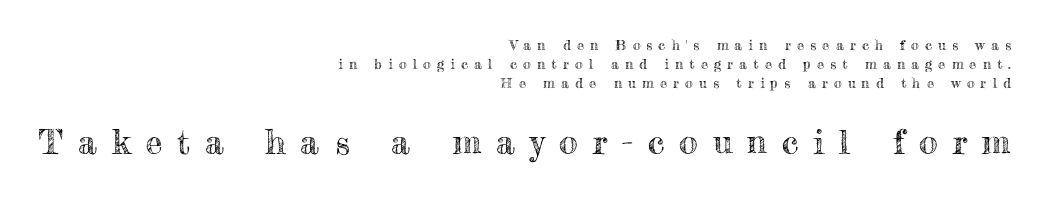
Q: Is the text italic (slanted)? A: No, it is upright.
Q: Is the text underlined? A: No.
Q: How is the paragraph aligned? A: Right-aligned.
Q: Is the spacing between letters normal or unusually wide? A: Unusually wide.
Q: Is the spacing between lines tight, normal or loose? A: Normal.
Q: Which block of text is set in a larger size, the first (top) or the second (bottom)? A: The second (bottom) one.
Q: Width (condensed, normal, or wide)? A: Normal.
Q: x-height? A: Small.
Q: Monospaced? A: No.
